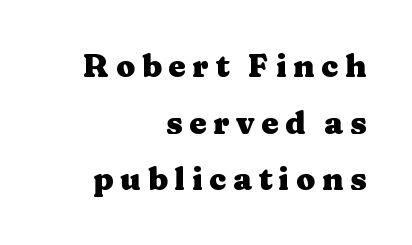
{"serif": "yes", "italic": "no", "bold": "yes", "weight": "heavy", "width": "wide", "stroke_contrast": "medium", "x_height": "medium", "monospaced": "no", "underline": "no", "align": "right", "line_spacing_ratio": 1.83, "letter_spacing": "wide", "letter_spacing_em": 0.21, "glyph_px": 31}
